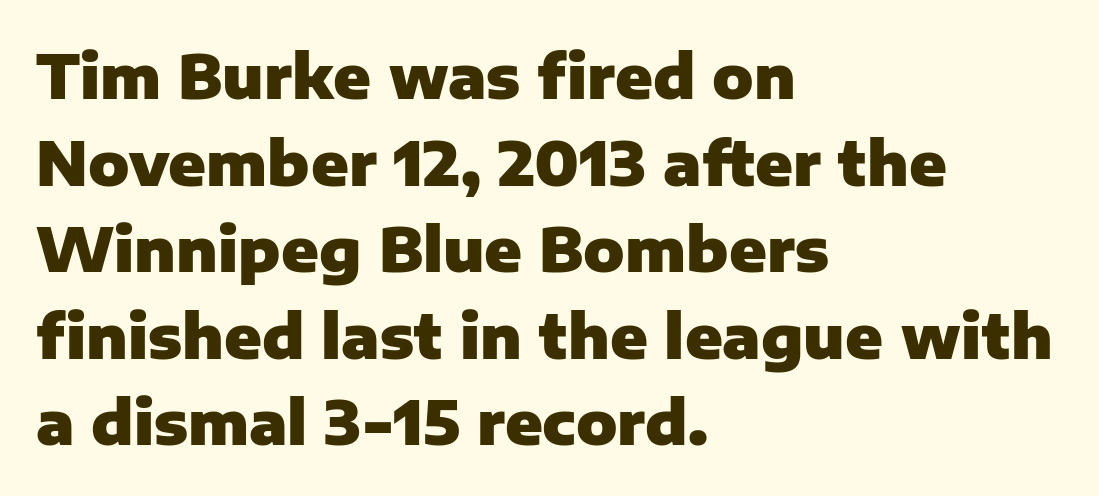
Q: Is the text bold? A: Yes.
Q: Is the text italic (slanted)? A: No, it is upright.
Q: Is the typeface a serif or a sans-serif typeface? A: Sans-serif.
Q: Is the text underlined? A: No.
Q: How is the paragraph aligned? A: Left-aligned.
Q: Is the spacing between letters normal or unusually wide? A: Normal.
Q: Is the spacing between lines tight, normal or loose? A: Normal.
Q: Width (condensed, normal, or wide)? A: Normal.
Q: Stroke contrast? A: Low.
Q: x-height? A: Medium.
Q: Monospaced? A: No.
